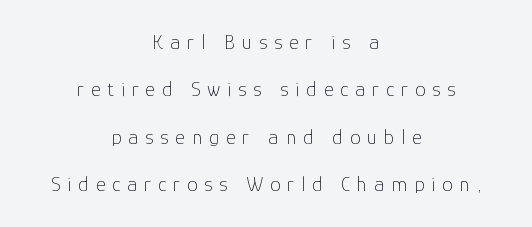
Honestly, the rows look like they've been pulled way apart. Unlike italic type, these characters show no tilt at all. The gaps between neighbouring characters are conspicuously large. Weight: not bold — regular or lighter. Layout note: lines centered.
